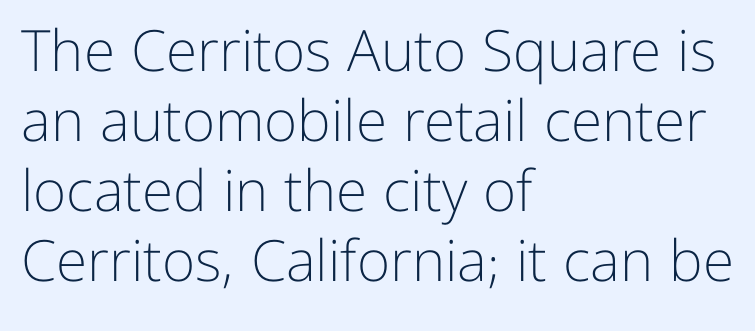
The image shows 57 px light sans-serif type, upright; set left-aligned, line spacing 1.23x, normal letter spacing, not underlined; low stroke contrast and a medium x-height.
